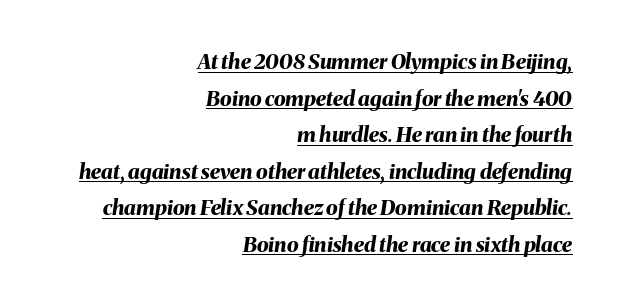
{"italic": "yes", "lean": "right", "slant_degrees": 8, "bold": "yes", "underline": "yes", "align": "right", "line_spacing_ratio": 1.74, "letter_spacing": "normal", "letter_spacing_em": 0.0, "glyph_px": 21}
